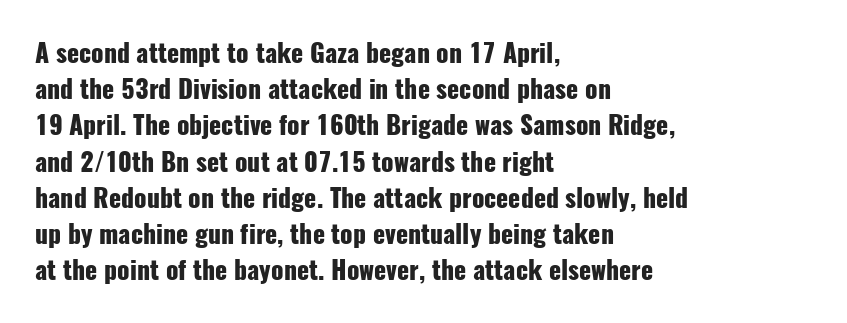
Q: Is the text bold? A: Yes.
Q: Is the text italic (slanted)? A: No, it is upright.
Q: Is the text underlined? A: No.
Q: How is the paragraph aligned? A: Left-aligned.
Q: Is the spacing between letters normal or unusually wide? A: Normal.
Q: Is the spacing between lines tight, normal or loose? A: Normal.
